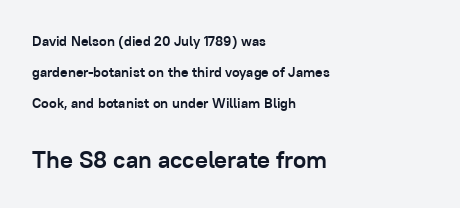
{"italic": "no", "bold": "yes", "underline": "no", "align": "left", "line_spacing": "loose", "line_spacing_ratio": 2.21, "letter_spacing": "normal", "letter_spacing_em": 0.0, "larger_block": "second", "size_ratio": 1.71, "glyph_px": 24}
